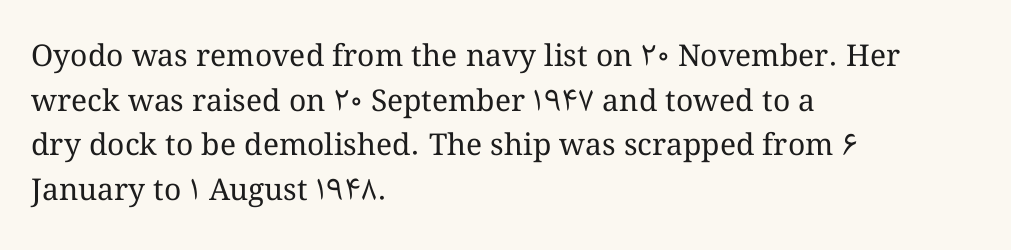
Q: Is the text bold? A: No.
Q: Is the text italic (slanted)? A: No, it is upright.
Q: Is the text underlined? A: No.
Q: How is the paragraph aligned? A: Left-aligned.
Q: Is the spacing between letters normal or unusually wide? A: Normal.
Q: Is the spacing between lines tight, normal or loose? A: Normal.
Q: Width (condensed, normal, or wide)? A: Normal.
Q: Stroke contrast? A: Medium.
Q: x-height? A: Medium.
Q: Monospaced? A: No.
